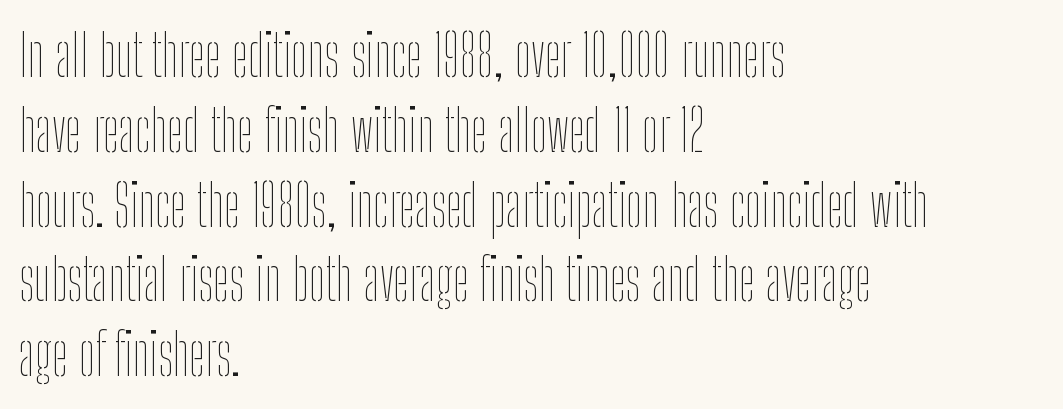
{"italic": "no", "bold": "no", "weight": "thin", "width": "condensed", "stroke_contrast": "low", "x_height": "medium", "monospaced": "no", "underline": "no", "align": "left", "line_spacing": "normal", "line_spacing_ratio": 1.29, "letter_spacing": "normal", "letter_spacing_em": 0.0, "glyph_px": 58}
